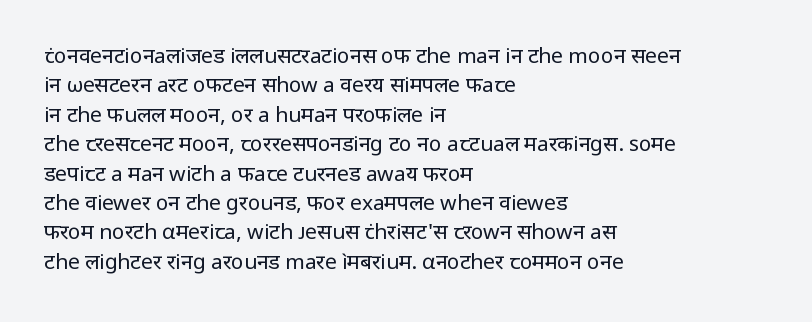
{"italic": "no", "bold": "no", "underline": "no", "align": "left", "line_spacing": "normal", "line_spacing_ratio": 1.4, "letter_spacing": "normal", "letter_spacing_em": 0.0, "glyph_px": 21}
